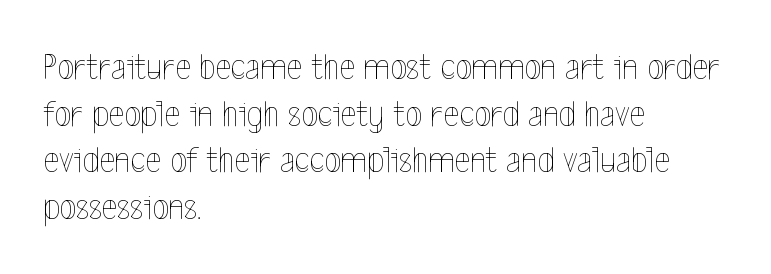
The image shows 38 px thin, condensed type, upright; set left-aligned, line spacing 1.23x, normal letter spacing, not underlined; a medium x-height.
